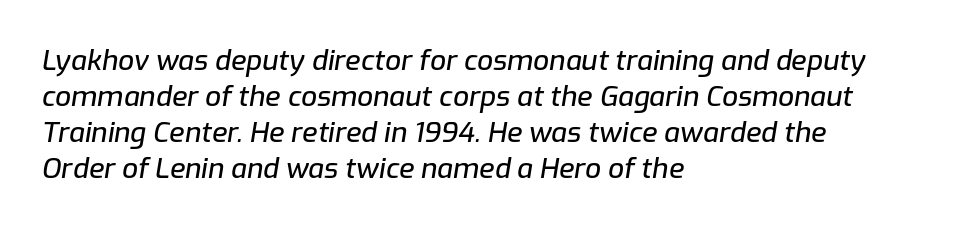
Q: Is the text italic (slanted)? A: Yes, it leans right by about 9 degrees.
Q: Is the text underlined? A: No.
Q: How is the paragraph aligned? A: Left-aligned.
Q: Is the spacing between letters normal or unusually wide? A: Normal.
Q: Is the spacing between lines tight, normal or loose? A: Normal.
Q: Width (condensed, normal, or wide)? A: Normal.
Q: Stroke contrast? A: Low.
Q: x-height? A: Medium.
Q: Monospaced? A: No.
